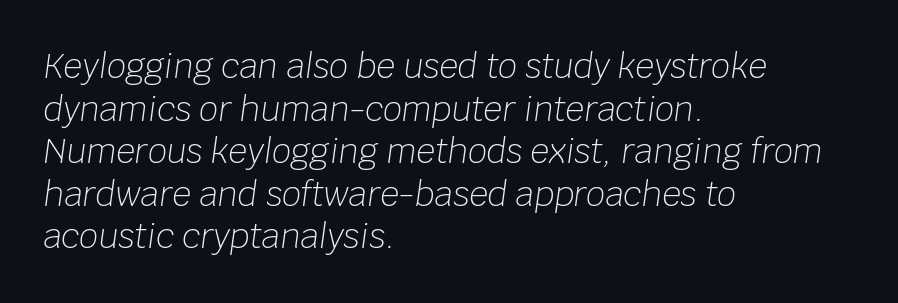
Compared with a typical body face, this is equally light or lighter still. The passage shown is typed in a proportional face where columns would drift. Where is the straight margin? On the left. Lines of text with bare space underneath. A normal amount of white space separates one row of letters from the next. The text carries the slant typical of an italic or oblique font.
